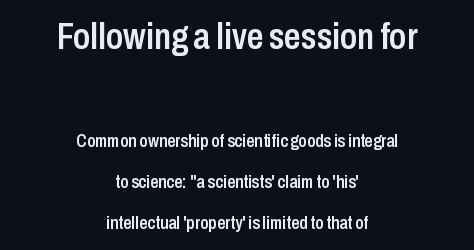
Q: Is the text bold? A: Semi-bold.
Q: Is the text italic (slanted)? A: No, it is upright.
Q: Is the typeface a serif or a sans-serif typeface? A: Sans-serif.
Q: Is the text underlined? A: No.
Q: How is the paragraph aligned? A: Centered.
Q: Is the spacing between letters normal or unusually wide? A: Normal.
Q: Is the spacing between lines tight, normal or loose? A: Loose.
Q: Which block of text is set in a larger size, the first (top) or the second (bottom)? A: The first (top) one.
Q: Width (condensed, normal, or wide)? A: Condensed.
Q: Stroke contrast? A: Low.
Q: x-height? A: Medium.
Q: Monospaced? A: No.
